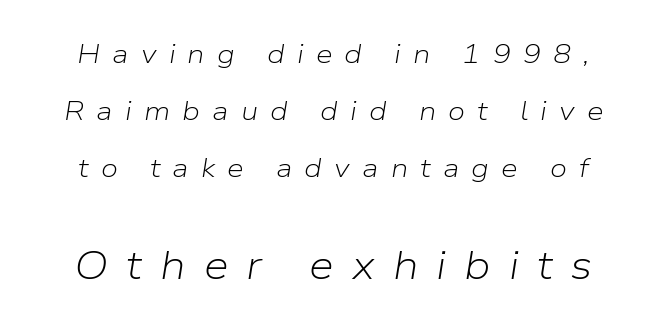
Q: Is the text bold? A: No.
Q: Is the text italic (slanted)? A: Yes, it leans right by about 9 degrees.
Q: Is the text underlined? A: No.
Q: Is the spacing between letters normal or unusually wide? A: Unusually wide.
Q: Is the spacing between lines tight, normal or loose? A: Loose.
Q: Which block of text is set in a larger size, the first (top) or the second (bottom)? A: The second (bottom) one.
Q: Width (condensed, normal, or wide)? A: Normal.
Q: Stroke contrast? A: Low.
Q: x-height? A: Medium.
Q: Monospaced? A: No.
